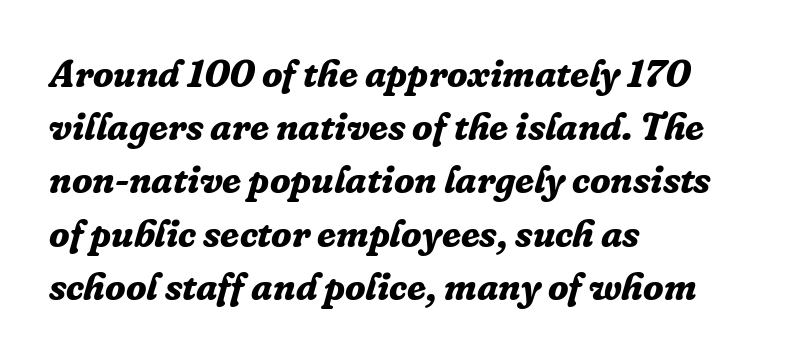
Q: Is the text bold? A: Yes.
Q: Is the text italic (slanted)? A: Yes, it leans right by about 16 degrees.
Q: Is the typeface a serif or a sans-serif typeface? A: Serif.
Q: Is the text underlined? A: No.
Q: How is the paragraph aligned? A: Left-aligned.
Q: Is the spacing between letters normal or unusually wide? A: Normal.
Q: Is the spacing between lines tight, normal or loose? A: Normal.
Q: Width (condensed, normal, or wide)? A: Normal.
Q: Stroke contrast? A: Low.
Q: x-height? A: Medium.
Q: Monospaced? A: No.
